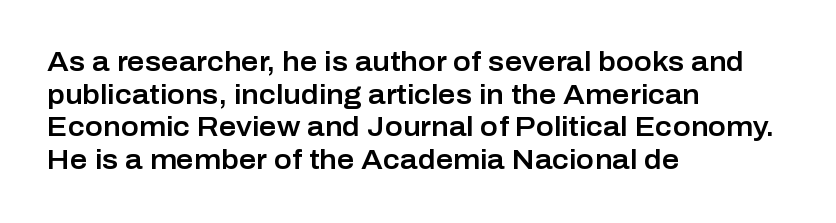
{"italic": "no", "underline": "no", "align": "left", "line_spacing_ratio": 1.21, "letter_spacing": "normal", "letter_spacing_em": 0.0, "glyph_px": 27}
